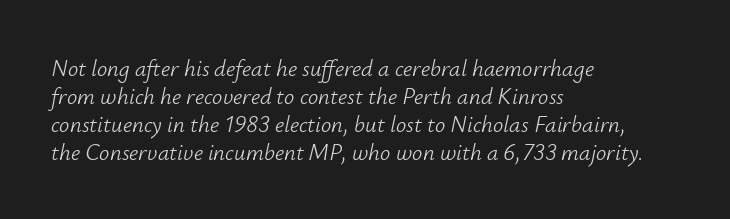
Q: Is the text bold? A: No.
Q: Is the text italic (slanted)? A: Yes, it leans right by about 12 degrees.
Q: Is the text underlined? A: No.
Q: How is the paragraph aligned? A: Left-aligned.
Q: Is the spacing between letters normal or unusually wide? A: Normal.
